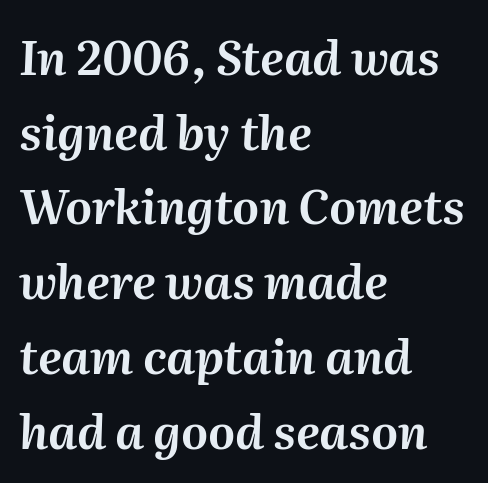
Descenders hang freely into open space. Evenly set lines give the paragraph a standard silhouette. Each word holds together tightly as a unit, with standard inter-letter gaps. The letters advance in unequal steps, a hallmark of proportional type. A typesetter would mark this as italic.
